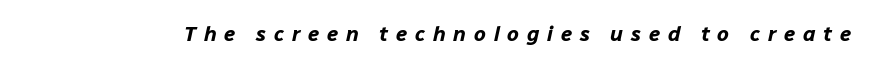
The image shows 21 px bold type, italic (leaning right); set unusually wide letter spacing (+0.37 em), not underlined.
